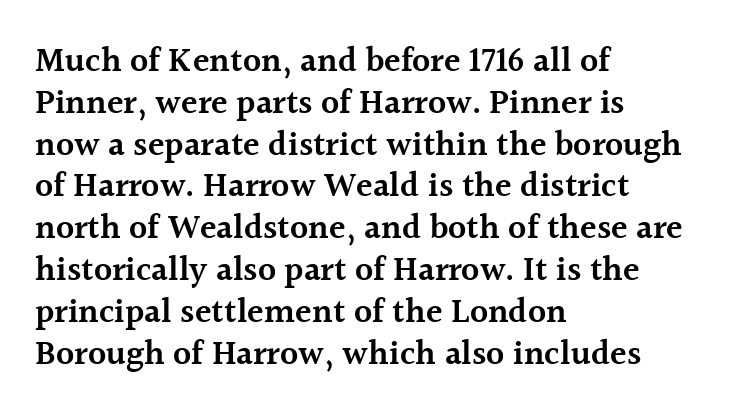
The image shows 34 px semibold serif type, upright; set left-aligned, line spacing 1.23x, normal letter spacing, not underlined; a medium x-height.
